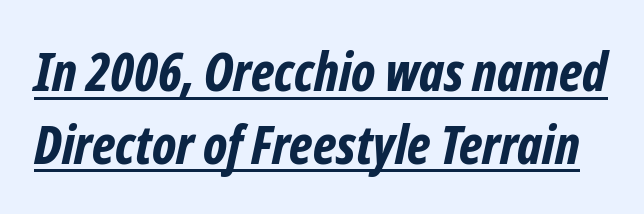
{"italic": "yes", "lean": "right", "slant_degrees": 12, "bold": "yes", "weight": "bold", "width": "condensed", "stroke_contrast": "low", "x_height": "medium", "monospaced": "no", "underline": "yes", "line_spacing": "normal", "line_spacing_ratio": 1.37, "letter_spacing": "normal", "letter_spacing_em": 0.0, "glyph_px": 53}
